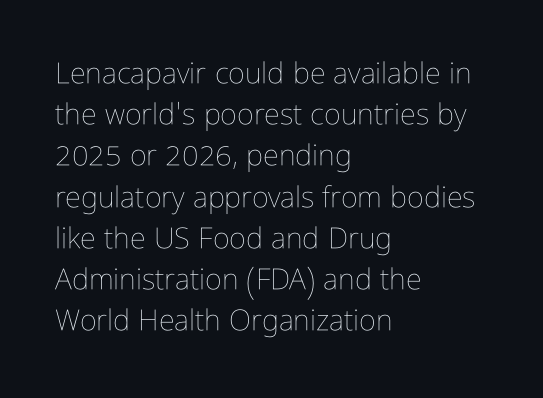
Q: Is the text bold? A: No.
Q: Is the text italic (slanted)? A: No, it is upright.
Q: Is the text underlined? A: No.
Q: How is the paragraph aligned? A: Left-aligned.
Q: Is the spacing between letters normal or unusually wide? A: Normal.
Q: Is the spacing between lines tight, normal or loose? A: Normal.
Q: Width (condensed, normal, or wide)? A: Condensed.
Q: Stroke contrast? A: Low.
Q: x-height? A: Medium.
Q: Monospaced? A: No.
